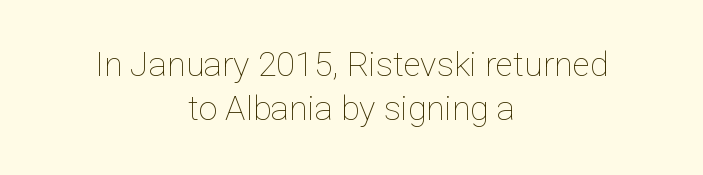
Proportional: the letters do not fall into vertical columns. This sample keeps an unexceptional amount of space between lines. Centered paragraph, ragged on both sides. Descenders hang freely into open space.
